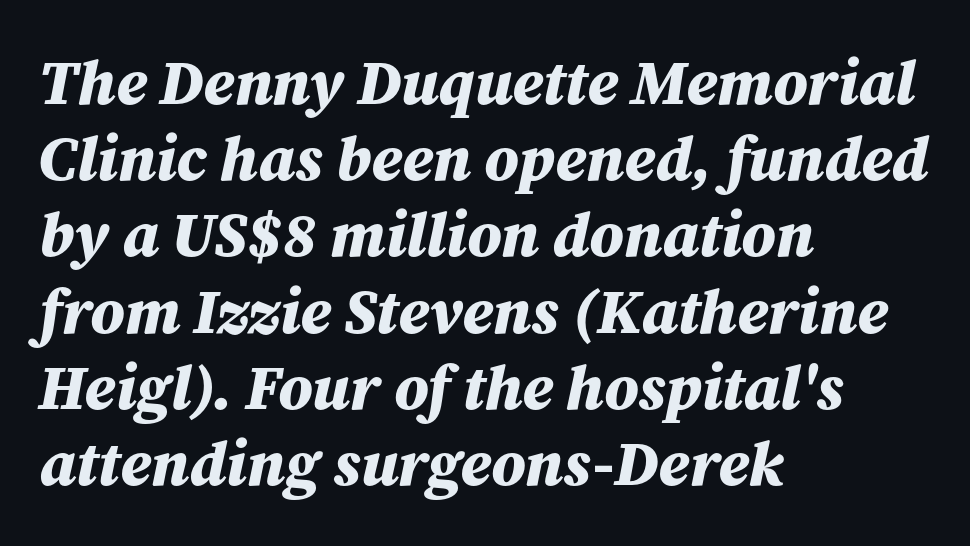
Q: Is the text bold? A: Yes.
Q: Is the text italic (slanted)? A: Yes, it leans right by about 12 degrees.
Q: Is the text underlined? A: No.
Q: How is the paragraph aligned? A: Left-aligned.
Q: Is the spacing between letters normal or unusually wide? A: Normal.
Q: Width (condensed, normal, or wide)? A: Normal.
Q: Stroke contrast? A: Medium.
Q: x-height? A: Medium.
Q: Monospaced? A: No.
